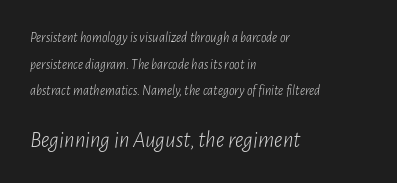
Does the bottom block carry the larger type? Yes, it does. How are the letters spaced? Ordinarily, with no added tracking. Yep, that's italic — everything's leaning. On a weight scale, this lands at 450 or below. Each new line begins a long way beneath the previous one.
